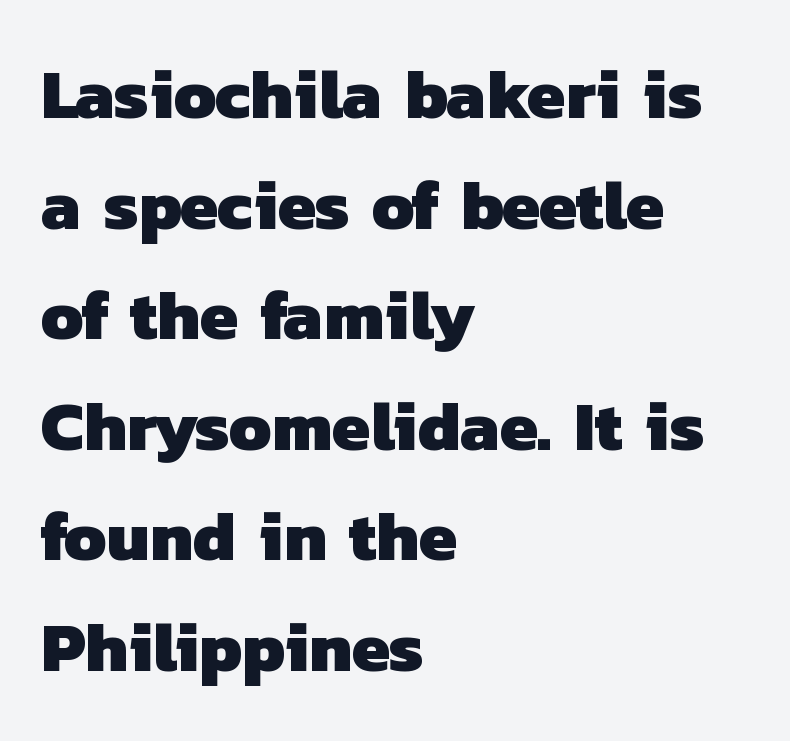
Spacing between characters is what you'd get straight out of the box. No feet cap the strokes, marking this as sans-serif type. Strong, thick strokes mark this as bold type. You could not count columns in this text — the font is proportionally spaced. The passage is arranged the way most books set body copy — flush left. How would I describe the line gaps? Plain and ordinary.
